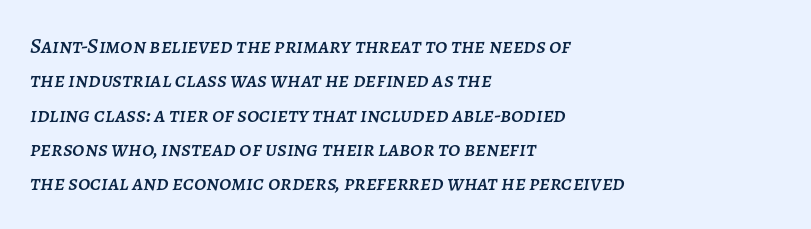
The image shows 22 px text type, italic (leaning right); set left-aligned, normal line spacing (1.56x), normal letter spacing, not underlined.
